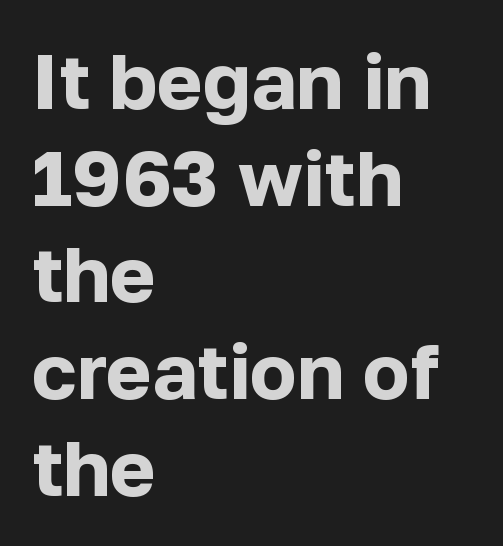
Q: Is the text bold? A: Yes.
Q: Is the text italic (slanted)? A: No, it is upright.
Q: Is the typeface a serif or a sans-serif typeface? A: Sans-serif.
Q: Is the text underlined? A: No.
Q: How is the paragraph aligned? A: Left-aligned.
Q: Is the spacing between letters normal or unusually wide? A: Normal.
Q: Width (condensed, normal, or wide)? A: Normal.
Q: Stroke contrast? A: Low.
Q: x-height? A: Medium.
Q: Monospaced? A: No.
